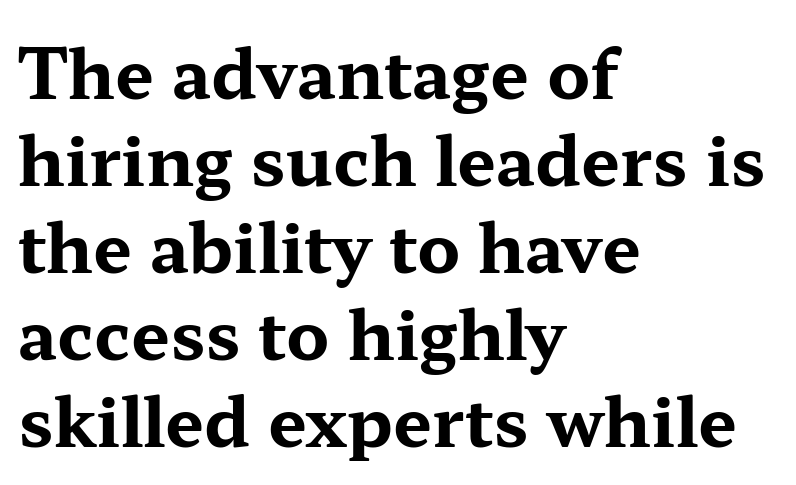
The image shows 69 px bold, wide serif type, upright; set left-aligned, normal line spacing (1.26x), normal letter spacing, not underlined; medium stroke contrast and a medium x-height.
